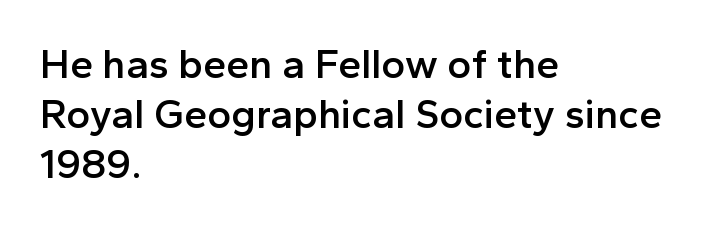
Compared with a centered layout, this one pins lines to the left instead. Nope, no serifs anywhere on these letters. Check the space under the baseline: it is left empty. Summary of weight: moderately heavy, a semibold. These lines are rendered in a variable-pitch font.
